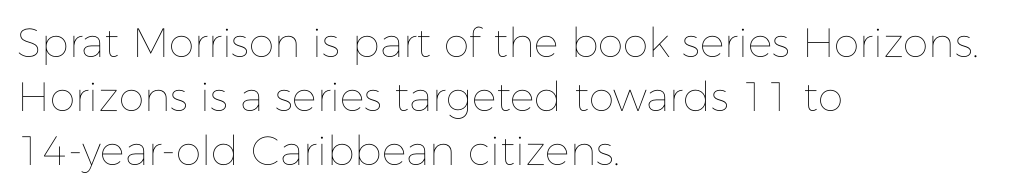
Heft: none added — not bold. Plain, unruled lines of type. A normal amount of white space separates one row of letters from the next. Where is the straight margin? On the left. Characters follow at the spacing the type designer built in. Varying glyph widths throughout — classic text-font behaviour.
